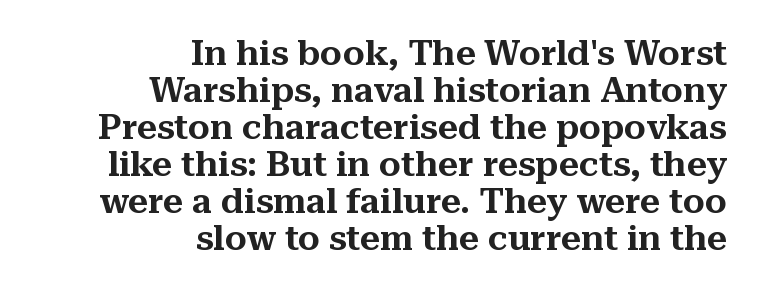
Every stem runs plumb, perpendicular to the baseline. Unmarked baselines from the first word to the last. Here the designer chose a conventional face with non-uniform glyph widths. Reading down the block, your eye finds every line finishing at a fixed right position. Compared with typical body copy, the letter spacing here is the same.
